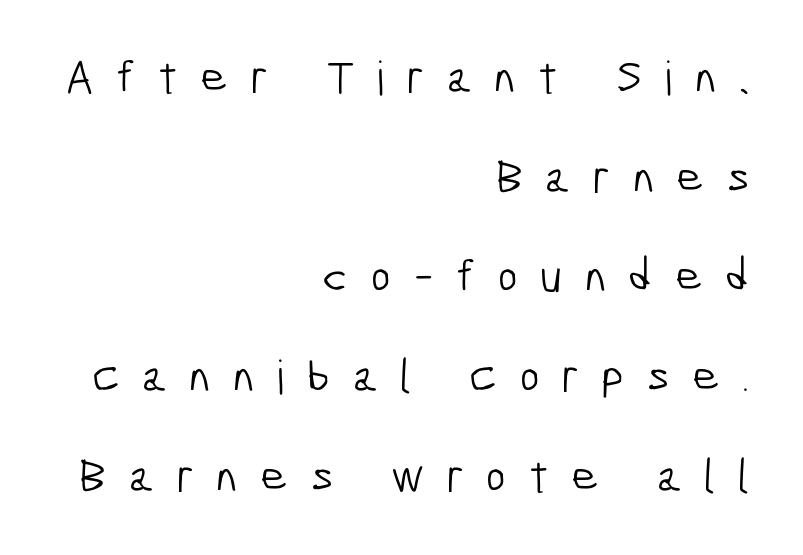
{"serif": "no", "bold": "no", "weight": "light", "width": "condensed", "stroke_contrast": "low", "x_height": "medium", "monospaced": "no", "underline": "no", "align": "right", "line_spacing": "loose", "line_spacing_ratio": 2.12, "letter_spacing": "wide", "letter_spacing_em": 0.48, "glyph_px": 47}
